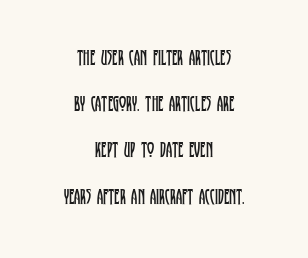
Q: Is the text bold? A: No.
Q: Is the text italic (slanted)? A: No, it is upright.
Q: Is the text underlined? A: No.
Q: How is the paragraph aligned? A: Centered.
Q: Is the spacing between letters normal or unusually wide? A: Normal.
Q: Is the spacing between lines tight, normal or loose? A: Loose.
